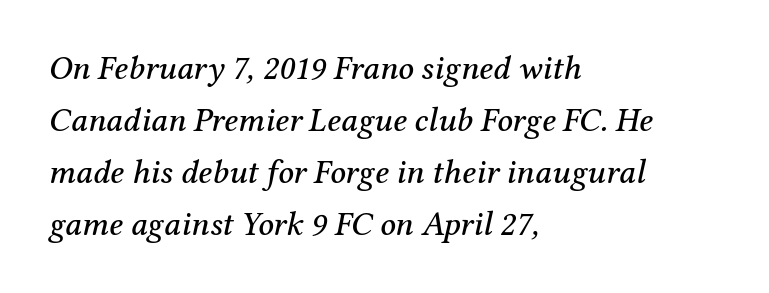
The image shows 34 px serif type, italic (leaning right); set left-aligned, normal line spacing (1.53x), normal letter spacing, not underlined; medium stroke contrast and a medium x-height.
